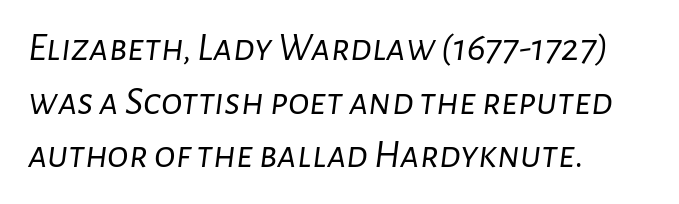
The image shows 40 px light type, italic (leaning right); set left-aligned, normal line spacing (1.34x), normal letter spacing, not underlined; low stroke contrast and a medium x-height.
